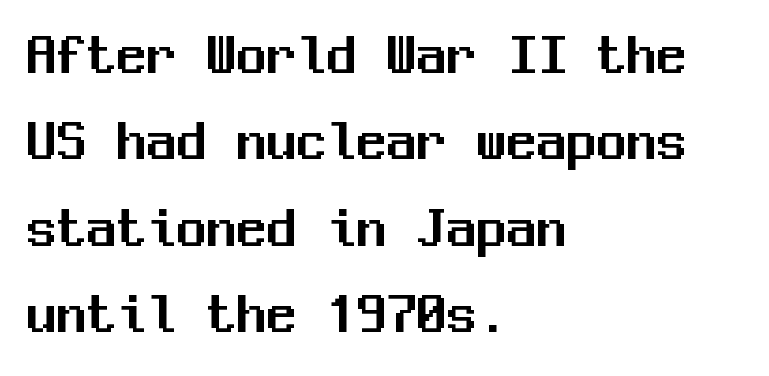
{"serif": "no", "italic": "no", "width": "normal", "stroke_contrast": "medium", "x_height": "medium", "monospaced": "yes", "underline": "no", "align": "left", "line_spacing": "normal", "line_spacing_ratio": 1.44, "letter_spacing": "normal", "letter_spacing_em": 0.0, "glyph_px": 60}
